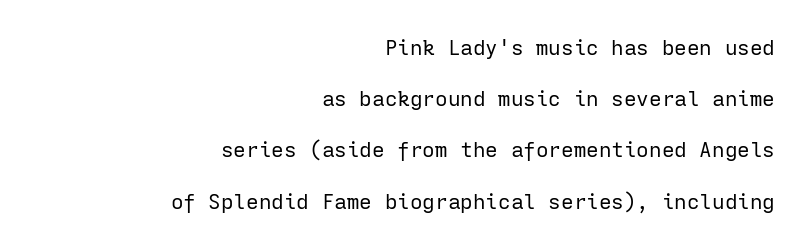
Q: Is the text bold? A: No.
Q: Is the text italic (slanted)? A: No, it is upright.
Q: Is the text underlined? A: No.
Q: How is the paragraph aligned? A: Right-aligned.
Q: Is the spacing between letters normal or unusually wide? A: Normal.
Q: Is the spacing between lines tight, normal or loose? A: Loose.
